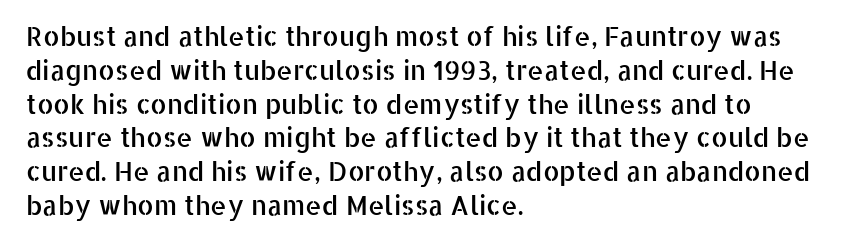
The ragged edge is on the right, which tells us the setting is flush left. How would I describe the line gaps? Plain and ordinary. This is the regular roman posture of the typeface. Only glyphs here, with clear space below each row.
